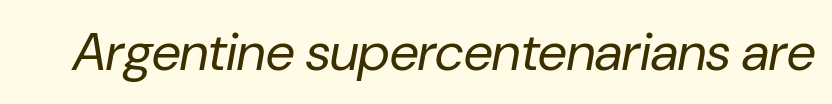
Q: Is the text bold? A: No.
Q: Is the text italic (slanted)? A: Yes, it leans right by about 10 degrees.
Q: Is the text underlined? A: No.
Q: Is the spacing between letters normal or unusually wide? A: Normal.
Q: Width (condensed, normal, or wide)? A: Normal.
Q: Stroke contrast? A: Low.
Q: x-height? A: Medium.
Q: Monospaced? A: No.
